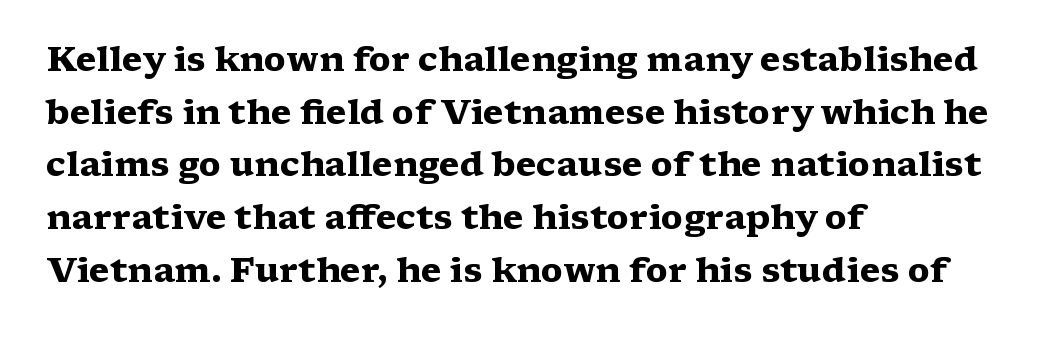
Q: Is the text bold? A: Yes.
Q: Is the text italic (slanted)? A: No, it is upright.
Q: Is the typeface a serif or a sans-serif typeface? A: Serif.
Q: Is the text underlined? A: No.
Q: How is the paragraph aligned? A: Left-aligned.
Q: Is the spacing between letters normal or unusually wide? A: Normal.
Q: Is the spacing between lines tight, normal or loose? A: Normal.
Q: Width (condensed, normal, or wide)? A: Wide.
Q: Stroke contrast? A: Medium.
Q: x-height? A: Medium.
Q: Monospaced? A: No.
